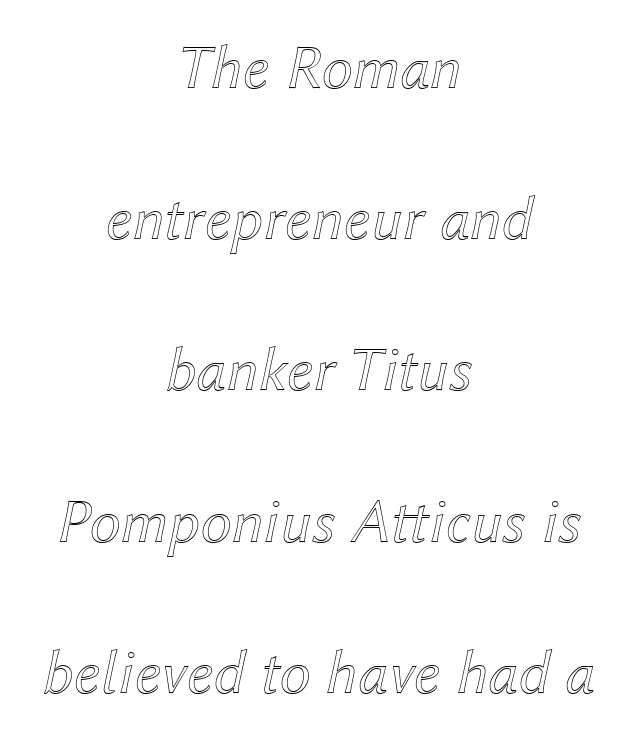
Students, observe: this is what heavily led, spacious text looks like. Just letters on the line, the space beneath them empty. The typesetter chose a symmetrical, centered arrangement here. The text carries the slant typical of an italic or oblique font.
